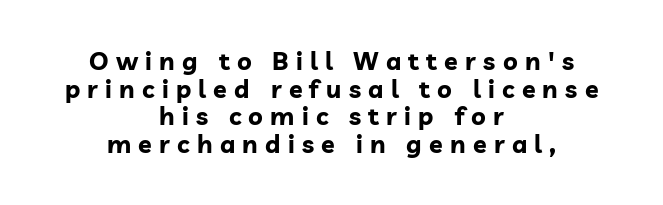
{"italic": "no", "bold": "yes", "underline": "no", "align": "center", "line_spacing": "tight", "line_spacing_ratio": 1.11, "letter_spacing": "wide", "letter_spacing_em": 0.29, "glyph_px": 25}
